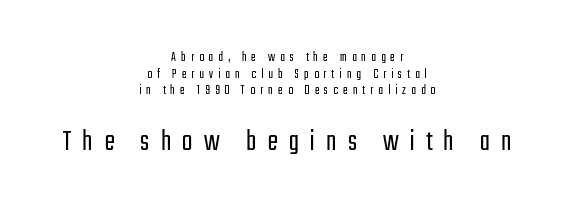
Is the stroke heavy? The answer is a plain regular-or-lighter. Nope, not italic — everything's standing straight. Check where the strokes stop: nothing finishes them off — pure sans. Character size in the trailing block exceeds that of the leading block. Just letters on the line, the space beneath them empty. Character widths vary here, with narrow letters taking less room than wide ones.
